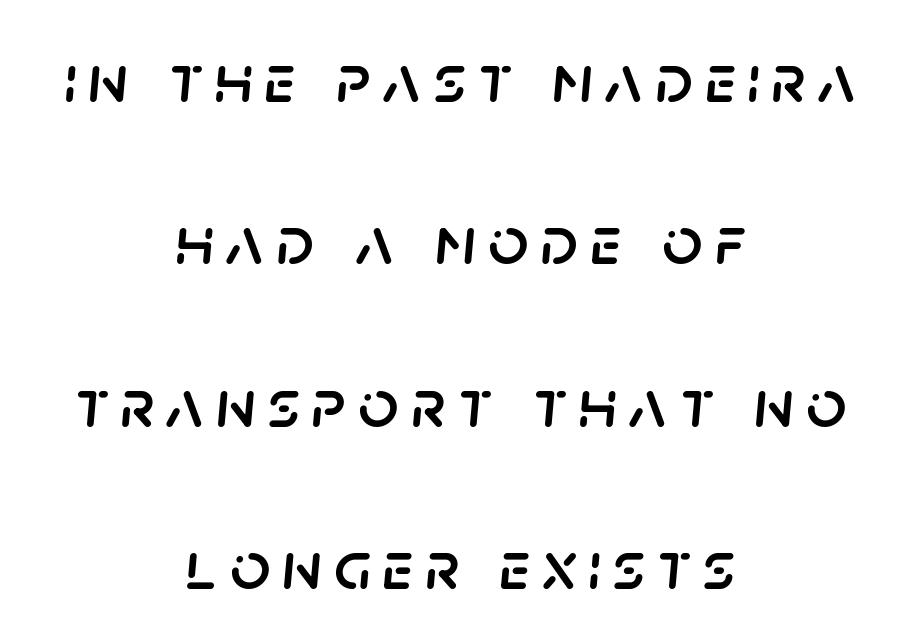
{"italic": "yes", "lean": "right", "slant_degrees": 5, "width": "normal", "stroke_contrast": "low", "x_height": "large", "monospaced": "no", "underline": "no", "align": "center", "line_spacing": "loose", "line_spacing_ratio": 2.32, "glyph_px": 70}
